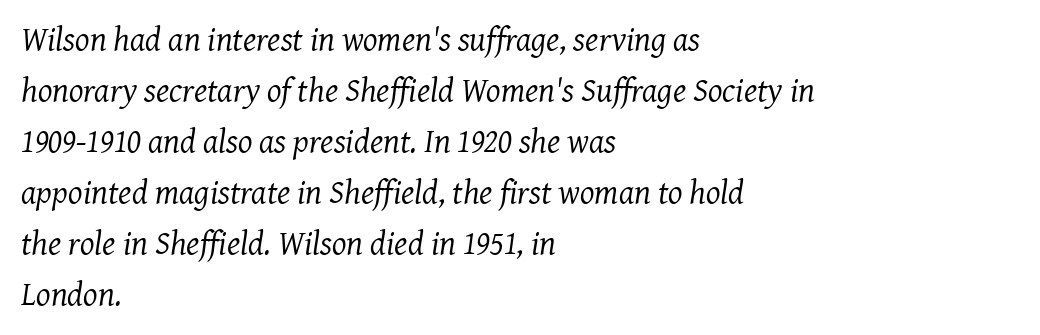
Regarding serifs, this sample has them. The cut favours lightness, reaching ordinary text weight at its darkest. Bare-footed words on every line. Teacher's note: observe the even left margin — that is flush-left alignment. Posture: slanted. Looks like regular typesetting: each glyph gets only the width it needs.
